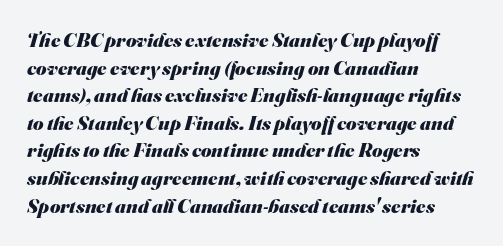
{"bold": "yes", "underline": "no", "align": "left", "line_spacing": "normal", "line_spacing_ratio": 1.38, "letter_spacing": "normal", "letter_spacing_em": 0.0, "glyph_px": 20}
